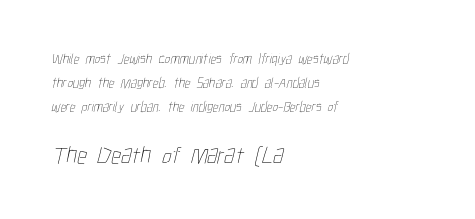
{"bold": "no", "underline": "no", "align": "left", "line_spacing_ratio": 1.73, "letter_spacing": "normal", "letter_spacing_em": 0.0, "larger_block": "second", "size_ratio": 1.71, "glyph_px": 24}
